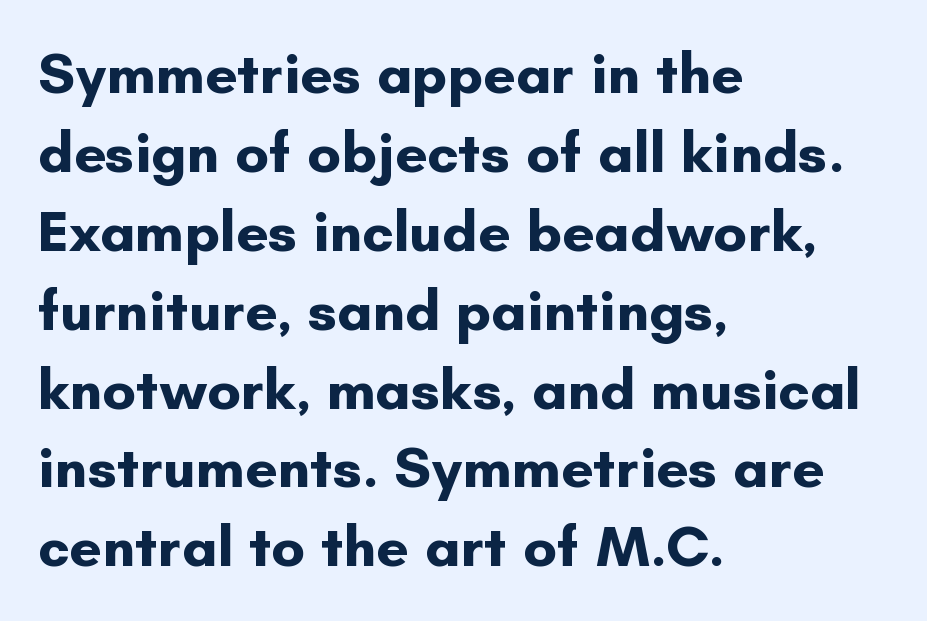
Between one letter and the next there's only the usual sliver of space. To sum up the face: it is a sans, with no serifs. Stroke thickness is high; the sample reads as a true bold. Check the space under the baseline: it is left empty.
